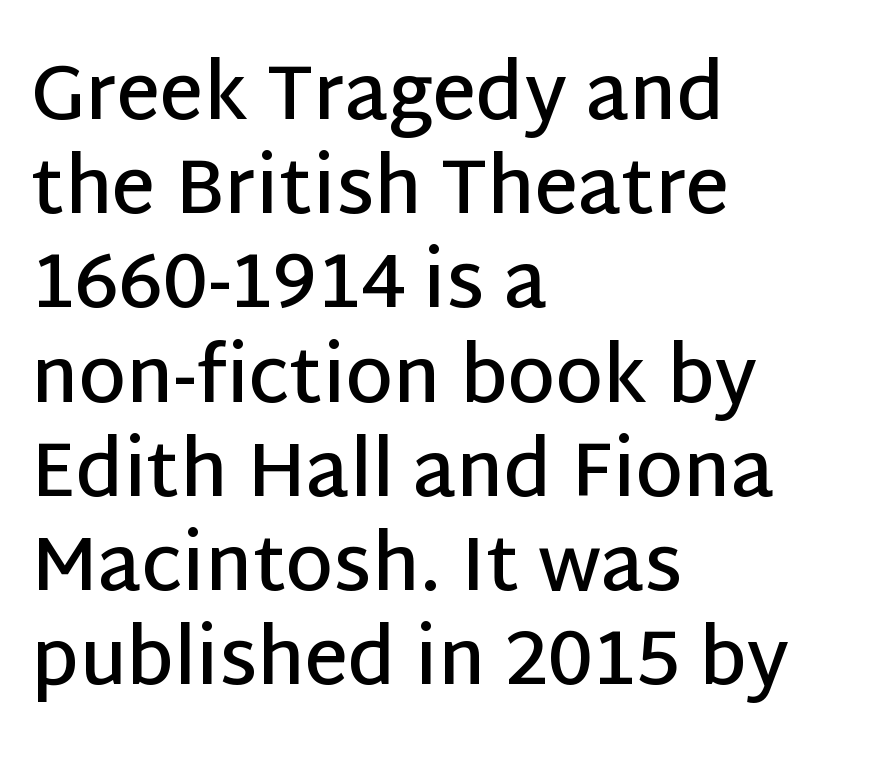
Underlining? Definitely not there. You can tell from the bare stems that sans-serif type was used. Posture: straight, roman, zero tilt. The horizontal fit of the characters is conventional and even. Short and long lines alike share a common starting point at left.
